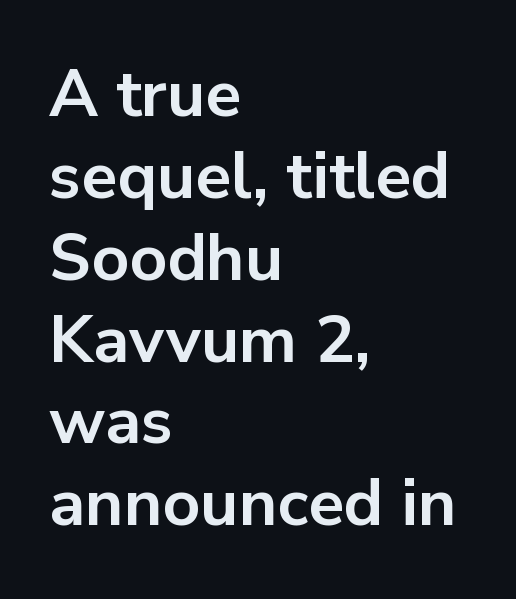
{"serif": "no", "italic": "no", "bold": "yes", "weight": "bold", "width": "normal", "stroke_contrast": "low", "x_height": "medium", "monospaced": "no", "underline": "no", "align": "left", "line_spacing_ratio": 1.24, "letter_spacing": "normal", "letter_spacing_em": 0.0, "glyph_px": 66}
